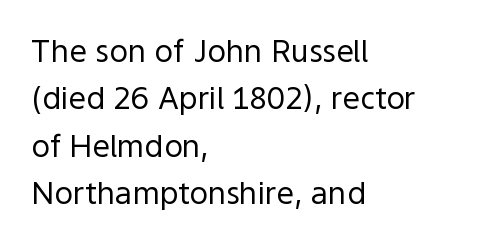
Is this a fixed-width face? No — the glyphs have proportional, varying widths. The space between consecutive lines is moderate. Here the glyphs are tracked normally, forming tight word shapes. No letter is thick-stroked: the sample isn't bold. The gap between lines stays unmarked. To sum up the face: it is a sans, with no serifs.
